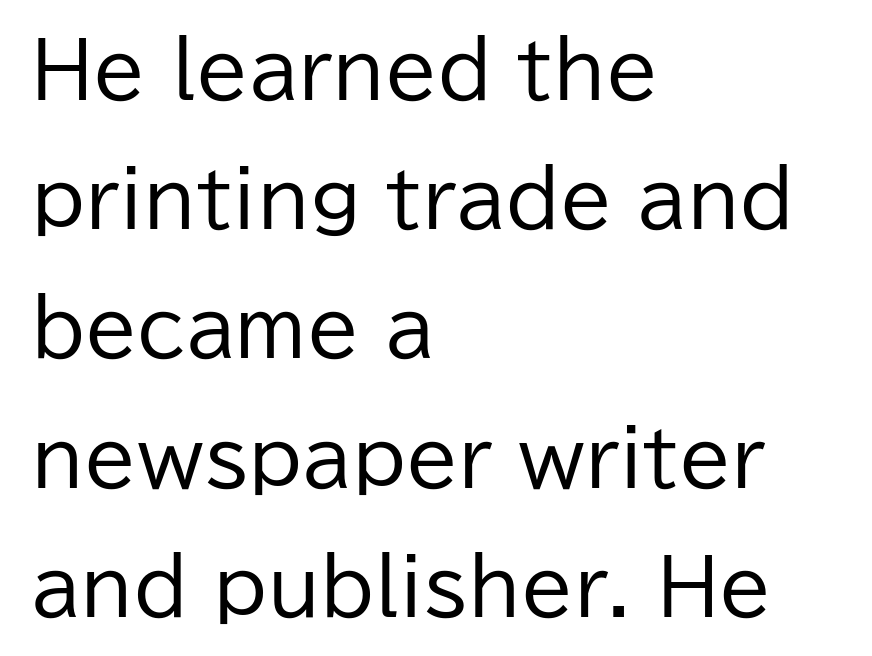
The letters stand straight up with perfectly vertical stems. On a weight scale, this lands at 450 or below. The font family rendered here belongs to the sans-serif group. Every row of glyphs begins at an identical x-position on the left.
